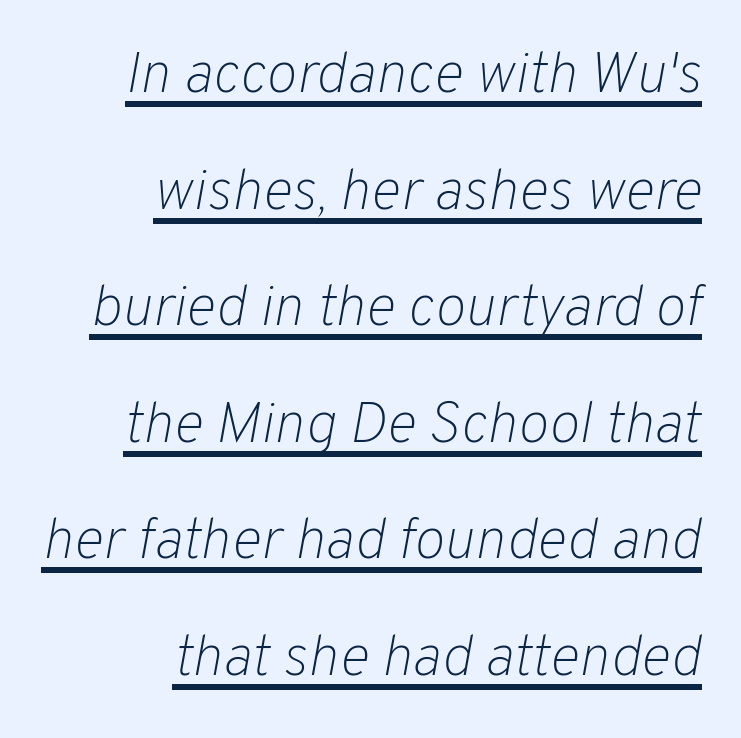
Q: Is the text bold? A: No.
Q: Is the text italic (slanted)? A: Yes, it leans right by about 10 degrees.
Q: Is the text underlined? A: Yes.
Q: How is the paragraph aligned? A: Right-aligned.
Q: Is the spacing between letters normal or unusually wide? A: Normal.
Q: Is the spacing between lines tight, normal or loose? A: Loose.
Q: Width (condensed, normal, or wide)? A: Normal.
Q: Stroke contrast? A: Low.
Q: x-height? A: Medium.
Q: Monospaced? A: No.
